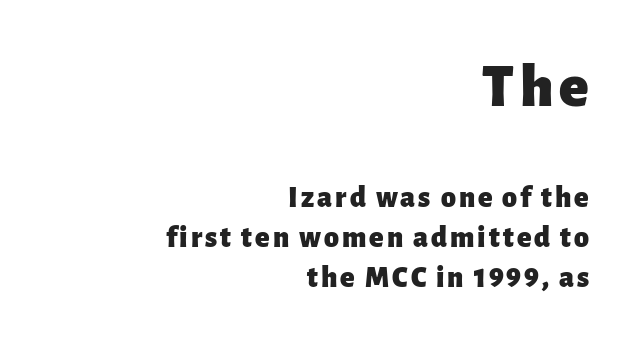
The image shows 61 px heavy sans-serif type, upright; set right-aligned, normal line spacing (1.32x), not underlined; the first (top) block is 2.03x larger; low stroke contrast and a medium x-height.
